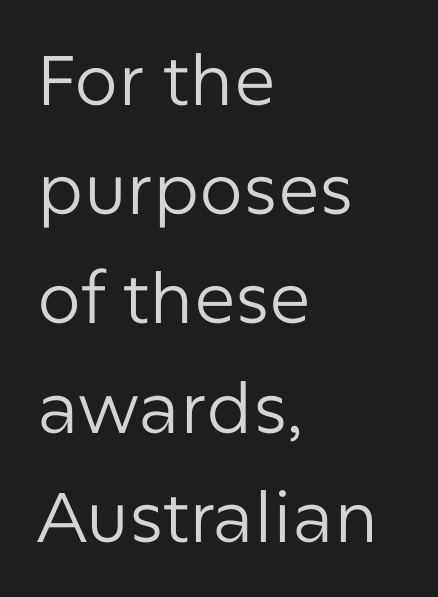
Q: Is the text bold? A: No.
Q: Is the text italic (slanted)? A: No, it is upright.
Q: Is the typeface a serif or a sans-serif typeface? A: Sans-serif.
Q: Is the text underlined? A: No.
Q: How is the paragraph aligned? A: Left-aligned.
Q: Is the spacing between letters normal or unusually wide? A: Normal.
Q: Is the spacing between lines tight, normal or loose? A: Normal.
Q: Width (condensed, normal, or wide)? A: Normal.
Q: Stroke contrast? A: Low.
Q: x-height? A: Medium.
Q: Monospaced? A: No.
